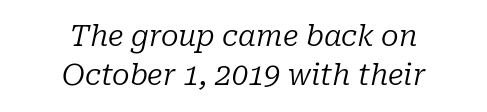
A normal amount of white space separates one row of letters from the next. In CSS terms this would be text-align: center. Only glyphs here, with clear space below each row. Compared with ordinary roman type, these characters are visibly tilted. These lines are rendered in a variable-pitch font. Look at the tracking — it's just the regular setting, nothing added.
